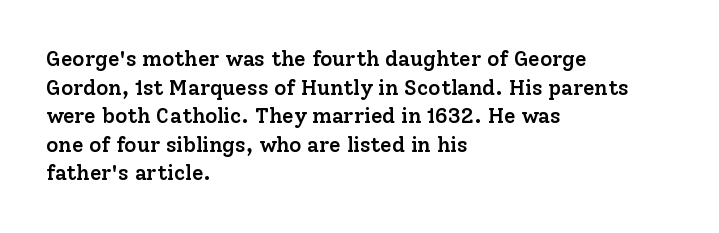
Q: Is the text bold? A: Semi-bold.
Q: Is the text italic (slanted)? A: No, it is upright.
Q: Is the text underlined? A: No.
Q: How is the paragraph aligned? A: Left-aligned.
Q: Is the spacing between letters normal or unusually wide? A: Normal.
Q: Is the spacing between lines tight, normal or loose? A: Normal.
